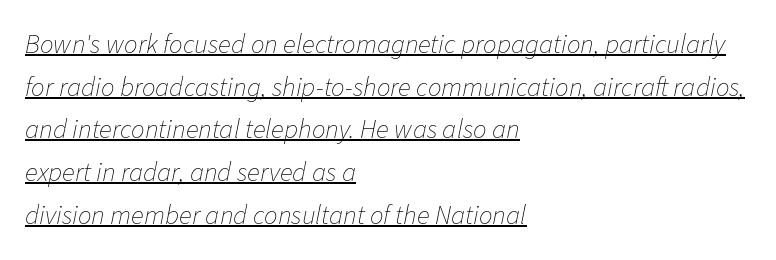
The typesetting does not lean heavy: it is not bold. The rag falls on the right side of this text block. Words appear dense and cohesive because spacing is normal. If you measured baseline to baseline, you'd find a middling distance. In terms of posture, this sample is oblique. Students, observe the line beneath the letters — that is underlining.
